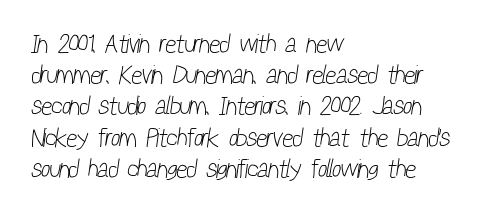
Only glyphs here, with clear space below each row. The weight tops out at a normal text grade. There is no visible air inserted between adjacent glyphs. All the whitespace from short lines collects on the right.
